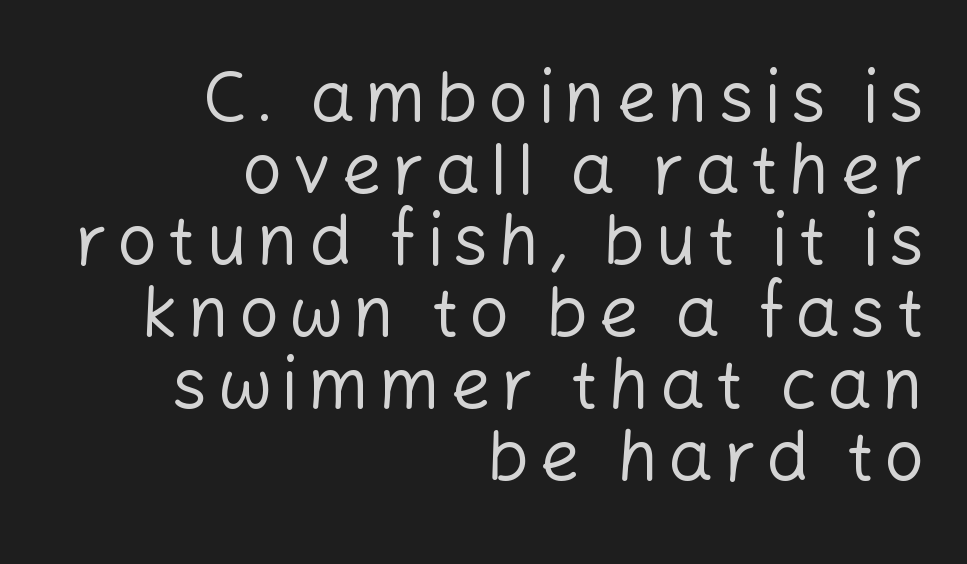
The gap between lines stays unmarked. Observe the absence of serifs on each vertical stroke in this sample. Here the designer chose a conventional face with non-uniform glyph widths. The lines are quadded right.
